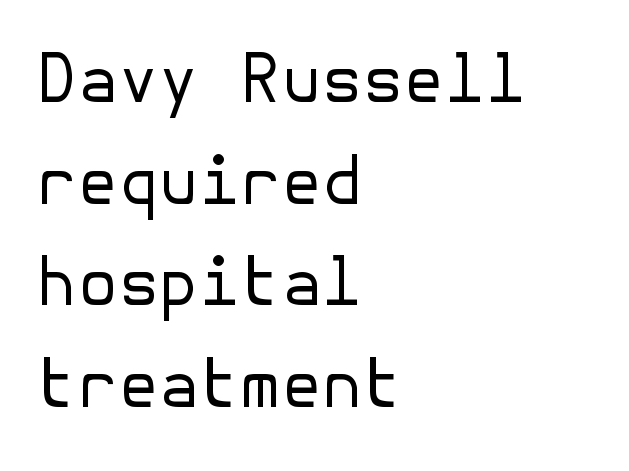
Q: Is the text bold? A: No.
Q: Is the text italic (slanted)? A: No, it is upright.
Q: Is the typeface a serif or a sans-serif typeface? A: Sans-serif.
Q: Is the text underlined? A: No.
Q: How is the paragraph aligned? A: Left-aligned.
Q: Is the spacing between letters normal or unusually wide? A: Normal.
Q: Is the spacing between lines tight, normal or loose? A: Normal.
Q: Width (condensed, normal, or wide)? A: Normal.
Q: Stroke contrast? A: Low.
Q: x-height? A: Medium.
